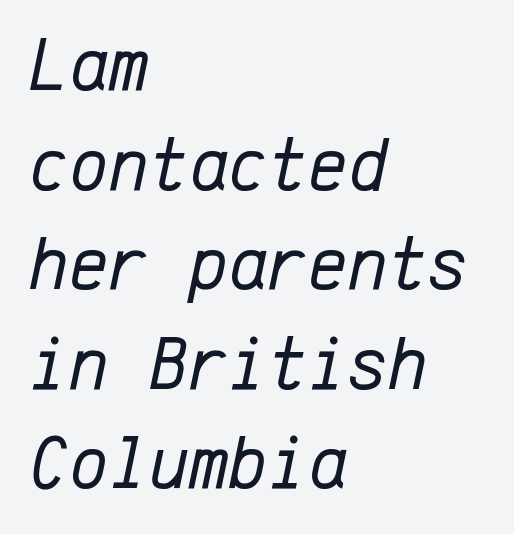
The image shows 76 px regular-weight type, italic (leaning right), monospaced; set left-aligned, normal line spacing (1.31x), normal letter spacing, not underlined; low stroke contrast and a medium x-height.
